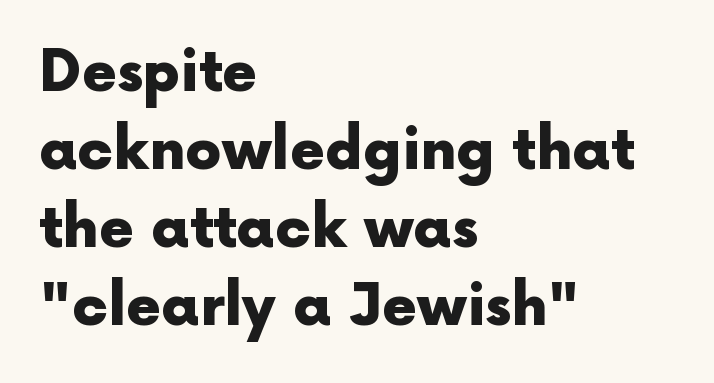
{"serif": "no", "italic": "no", "bold": "yes", "weight": "heavy", "width": "normal", "x_height": "medium", "monospaced": "no", "underline": "no", "align": "left", "line_spacing": "normal", "line_spacing_ratio": 1.37, "letter_spacing": "normal", "letter_spacing_em": 0.0, "glyph_px": 57}
